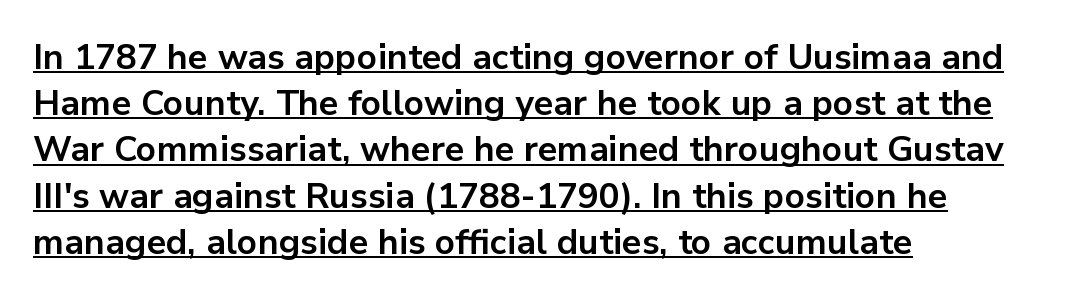
Q: Is the text bold? A: Yes.
Q: Is the text italic (slanted)? A: No, it is upright.
Q: Is the typeface a serif or a sans-serif typeface? A: Sans-serif.
Q: Is the text underlined? A: Yes.
Q: How is the paragraph aligned? A: Left-aligned.
Q: Is the spacing between letters normal or unusually wide? A: Normal.
Q: Is the spacing between lines tight, normal or loose? A: Normal.
Q: Width (condensed, normal, or wide)? A: Normal.
Q: Stroke contrast? A: Low.
Q: x-height? A: Medium.
Q: Monospaced? A: No.
